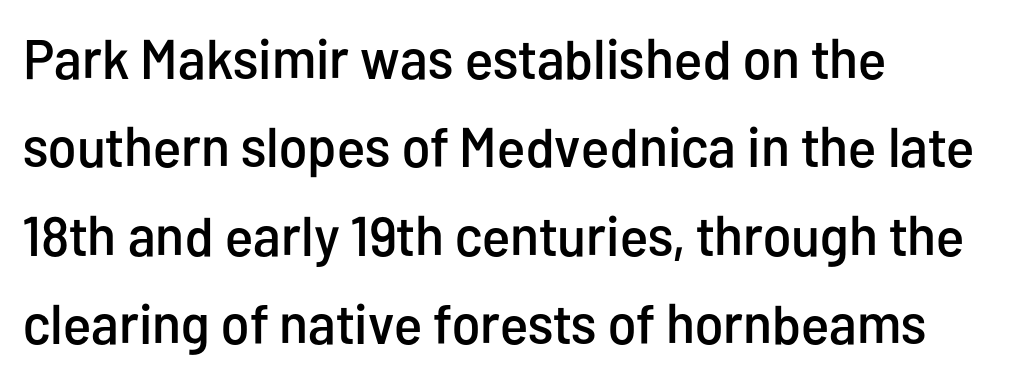
{"serif": "no", "italic": "no", "width": "condensed", "stroke_contrast": "low", "x_height": "medium", "monospaced": "no", "underline": "no", "align": "left", "line_spacing": "normal", "line_spacing_ratio": 1.58, "letter_spacing": "normal", "letter_spacing_em": 0.0, "glyph_px": 56}
